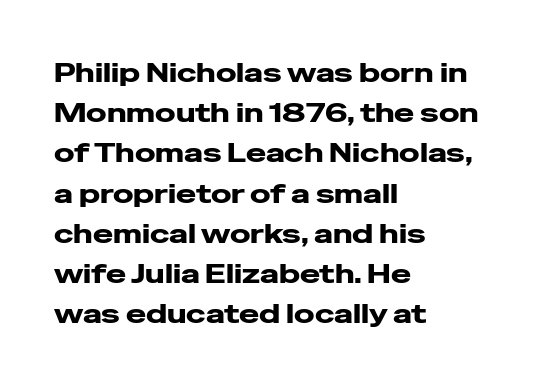
{"italic": "no", "bold": "yes", "underline": "no", "align": "left", "line_spacing": "normal", "line_spacing_ratio": 1.49, "letter_spacing": "normal", "letter_spacing_em": 0.0, "glyph_px": 27}
